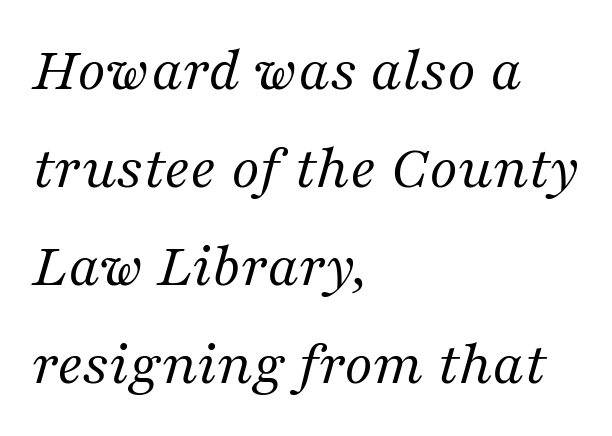
The image shows 64 px regular-weight serif type, italic (leaning right); set left-aligned, normal line spacing (1.53x), normal letter spacing, not underlined; medium stroke contrast and a medium x-height.
